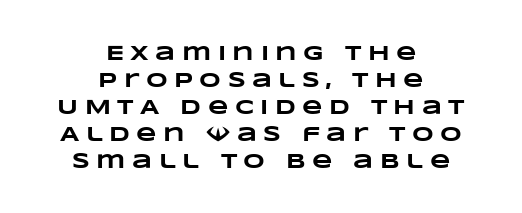
The image shows 21 px bold type; set centered, normal line spacing (1.28x), unusually wide letter spacing (+0.31 em), not underlined.
